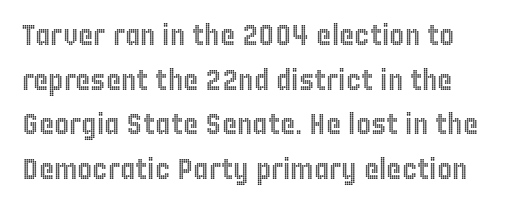
Q: Is the text italic (slanted)? A: No, it is upright.
Q: Is the text underlined? A: No.
Q: Is the spacing between letters normal or unusually wide? A: Normal.
Q: Is the spacing between lines tight, normal or loose? A: Normal.
Q: Width (condensed, normal, or wide)? A: Condensed.
Q: x-height? A: Large.
Q: Monospaced? A: No.
